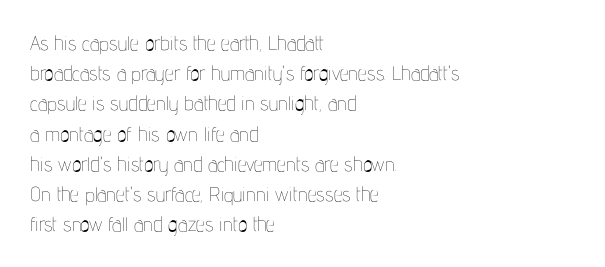
What stands out about the letter spacing? Nothing — it is the standard amount. The axis of the letterforms is exactly vertical. Check the space under the baseline: it is left empty. Evenly set lines give the paragraph a standard silhouette.
